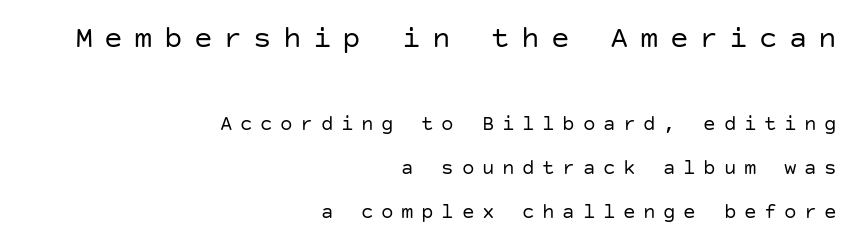
Q: Is the text bold? A: No.
Q: Is the text italic (slanted)? A: No, it is upright.
Q: Is the typeface a serif or a sans-serif typeface? A: Sans-serif.
Q: Is the text underlined? A: No.
Q: How is the paragraph aligned? A: Right-aligned.
Q: Is the spacing between letters normal or unusually wide? A: Unusually wide.
Q: Is the spacing between lines tight, normal or loose? A: Loose.
Q: Which block of text is set in a larger size, the first (top) or the second (bottom)? A: The first (top) one.
Q: Width (condensed, normal, or wide)? A: Normal.
Q: Stroke contrast? A: Low.
Q: x-height? A: Large.
